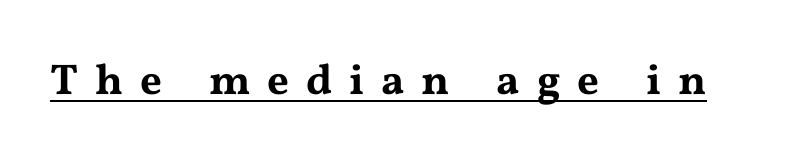
Q: Is the text italic (slanted)? A: No, it is upright.
Q: Is the typeface a serif or a sans-serif typeface? A: Serif.
Q: Is the text underlined? A: Yes.
Q: Is the spacing between letters normal or unusually wide? A: Unusually wide.
Q: Width (condensed, normal, or wide)? A: Wide.
Q: Stroke contrast? A: Medium.
Q: x-height? A: Medium.
Q: Monospaced? A: No.
